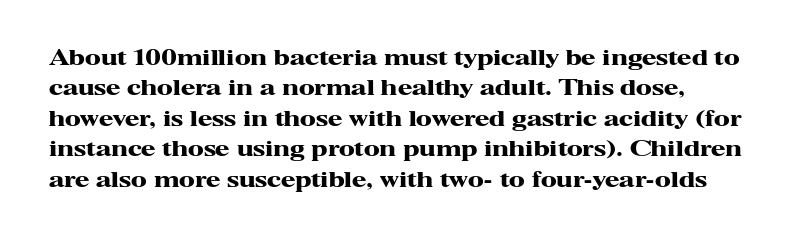
Strong, thick strokes mark this as bold type. Is there much room between lines? A standard amount, neither cramped nor airy. Descender tails drop into unmarked territory. This rendering leaves character spacing at its baseline value. Tall strokes in this sample are plumb rather than angled.
